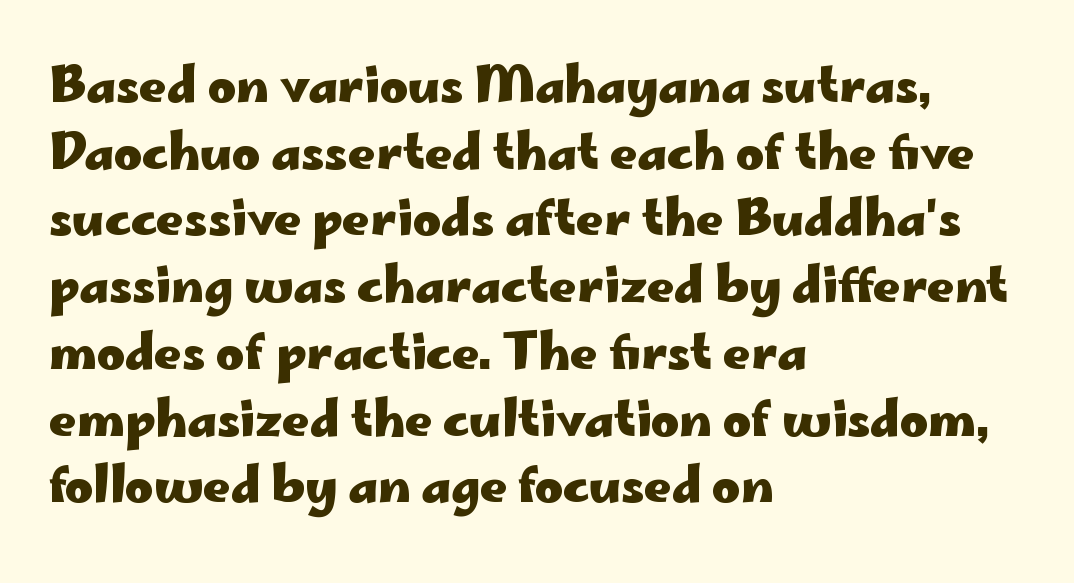
The image shows 48 px heavy, wide sans-serif type, upright; set left-aligned, normal line spacing (1.39x), normal letter spacing, not underlined; low stroke contrast and a small x-height.
